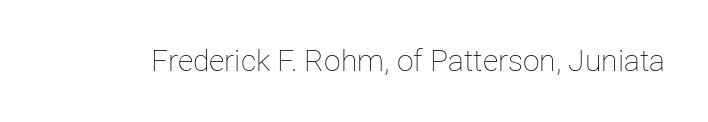
The image shows 30 px thin type, upright; set normal letter spacing, not underlined; low stroke contrast and a medium x-height.
